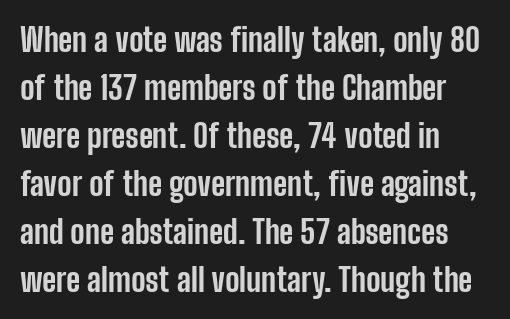
These lines are rendered in a variable-pitch font. The text was rendered using a sans face with plain stroke endings. The specimen reads as upright at a glance. Underlining? Definitely not there. Leading matches the norm, producing a regular column. A typesetter would call this zero additional tracking.
